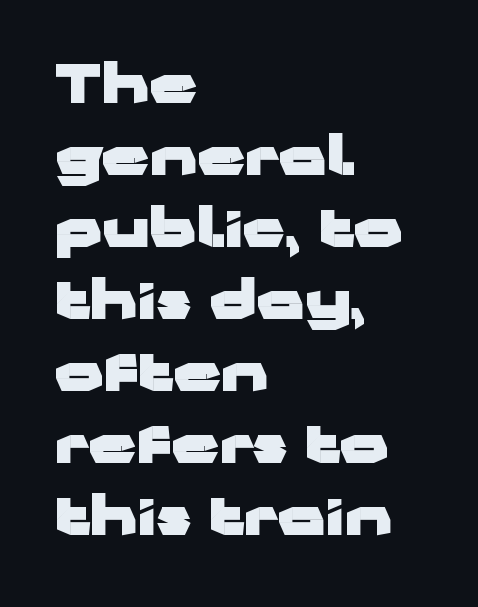
Q: Is the text bold? A: Yes.
Q: Is the text italic (slanted)? A: No, it is upright.
Q: Is the typeface a serif or a sans-serif typeface? A: Sans-serif.
Q: Is the text underlined? A: No.
Q: How is the paragraph aligned? A: Left-aligned.
Q: Is the spacing between letters normal or unusually wide? A: Normal.
Q: Is the spacing between lines tight, normal or loose? A: Normal.
Q: Width (condensed, normal, or wide)? A: Wide.
Q: Stroke contrast? A: Low.
Q: x-height? A: Medium.
Q: Monospaced? A: No.
